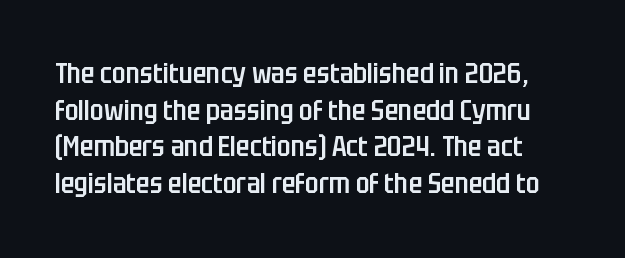
Q: Is the text bold? A: Semi-bold.
Q: Is the text italic (slanted)? A: No, it is upright.
Q: Is the typeface a serif or a sans-serif typeface? A: Sans-serif.
Q: Is the text underlined? A: No.
Q: Is the spacing between letters normal or unusually wide? A: Normal.
Q: Is the spacing between lines tight, normal or loose? A: Normal.
Q: Width (condensed, normal, or wide)? A: Condensed.
Q: Stroke contrast? A: Low.
Q: x-height? A: Large.
Q: Monospaced? A: No.
